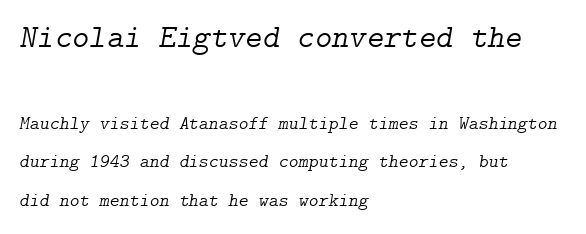
{"serif": "yes", "italic": "yes", "lean": "right", "slant_degrees": 9, "bold": "no", "weight": "light", "width": "normal", "stroke_contrast": "low", "x_height": "medium", "underline": "no", "align": "left", "line_spacing": "loose", "line_spacing_ratio": 2.04, "letter_spacing": "normal", "letter_spacing_em": 0.0, "larger_block": "first", "size_ratio": 1.74, "glyph_px": 33}
